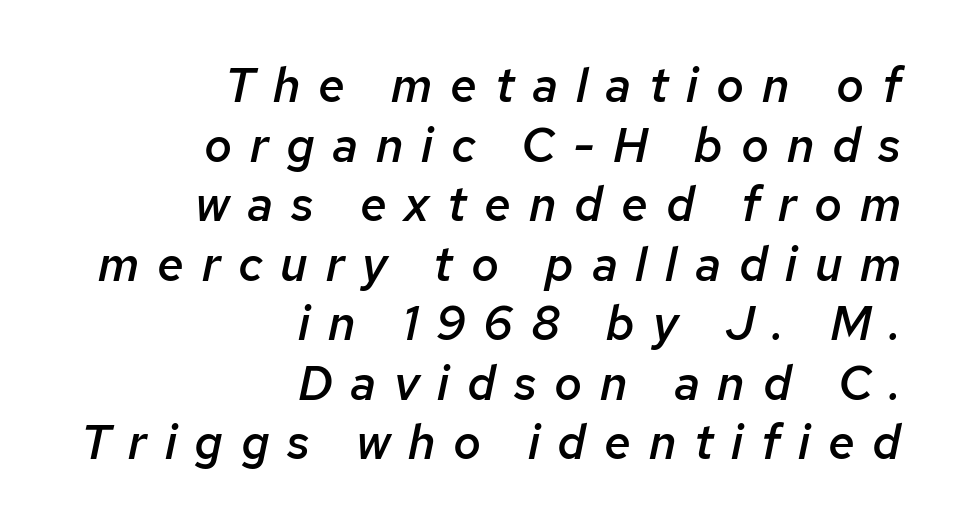
The image shows 48 px semibold type, italic (leaning right); set right-aligned, line spacing 1.24x, unusually wide letter spacing (+0.37 em), not underlined; low stroke contrast and a medium x-height.
